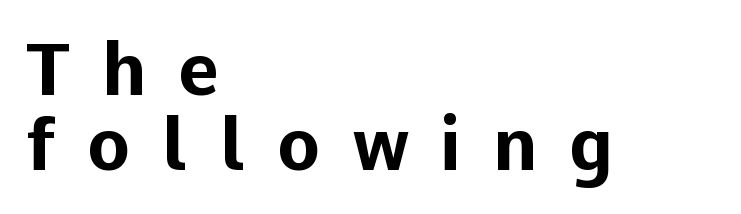
Look at the bottom of the vertical strokes: they stop flat, with no serifs. The rendering uses a small line-height, squeezing the rows. Line starts are locked; line ends wander. Proportional: the letters do not fall into vertical columns. Italic? Not at all — the glyphs are vertical. The zone under the glyphs is completely vacant.
